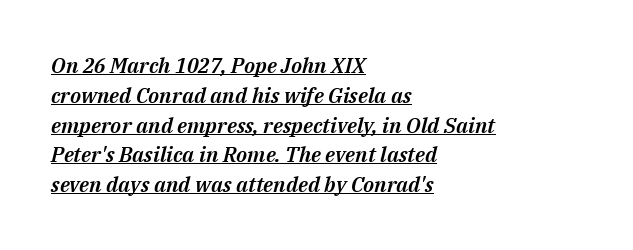
Q: Is the text italic (slanted)? A: Yes, it leans right by about 14 degrees.
Q: Is the text underlined? A: Yes.
Q: How is the paragraph aligned? A: Left-aligned.
Q: Is the spacing between letters normal or unusually wide? A: Normal.
Q: Is the spacing between lines tight, normal or loose? A: Normal.
